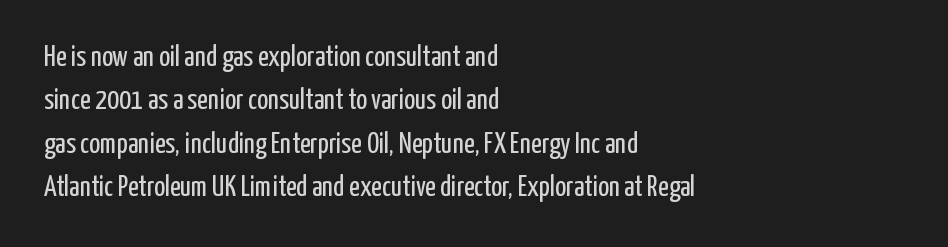
{"serif": "no", "italic": "no", "bold": "no", "weight": "regular", "width": "condensed", "stroke_contrast": "low", "x_height": "medium", "monospaced": "no", "underline": "no", "align": "left", "line_spacing": "normal", "line_spacing_ratio": 1.5, "letter_spacing": "normal", "letter_spacing_em": 0.0, "glyph_px": 29}
